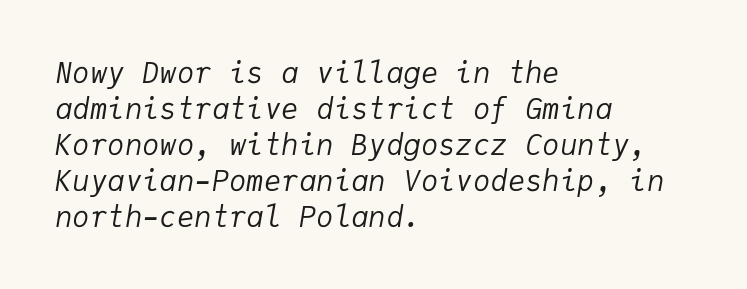
{"italic": "yes", "lean": "right", "slant_degrees": 9, "bold": "no", "weight": "regular", "width": "normal", "stroke_contrast": "low", "x_height": "medium", "monospaced": "yes", "underline": "no", "align": "left", "line_spacing_ratio": 1.24, "letter_spacing": "normal", "letter_spacing_em": 0.0, "glyph_px": 29}
